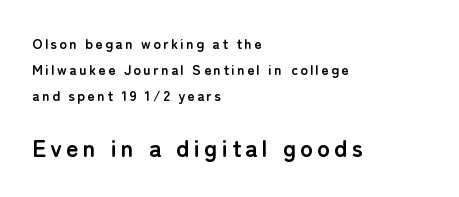
The image shows 24 px bold type, upright; set left-aligned, line spacing 1.86x, not underlined; the second (bottom) block is 1.71x larger.
